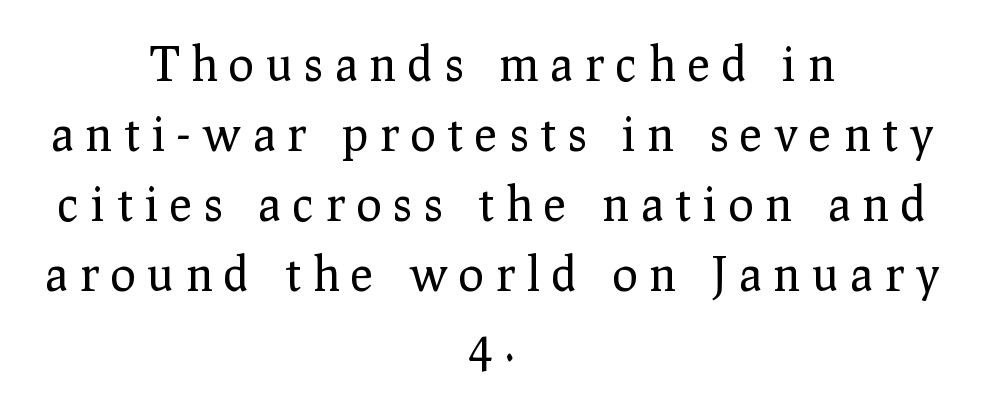
The letters stand straight up with perfectly vertical stems. What stands out about the letter spacing? Its width — letters are far apart. The typesetting does not lean heavy: it is not bold. Serif or sans? Serif — the stroke terminals have little feet. Descenders are the only things crossing below the line.
